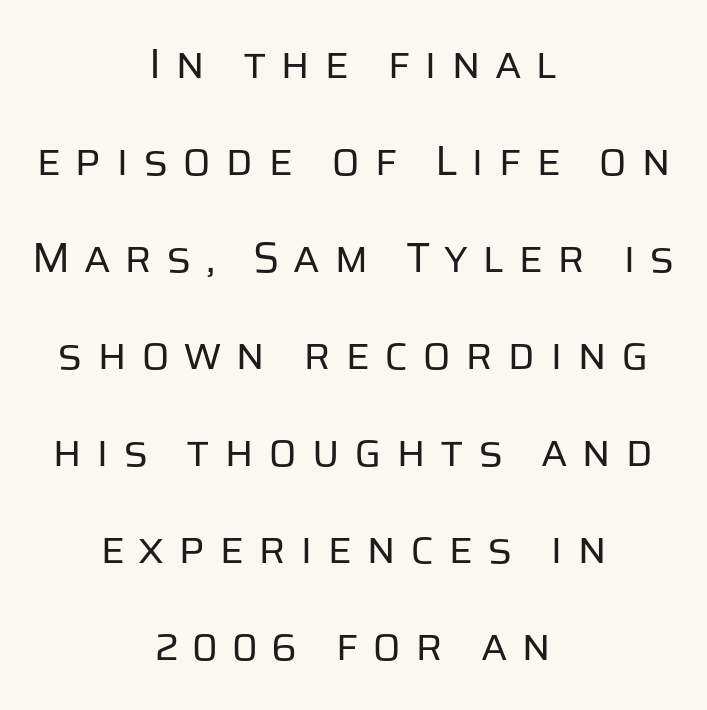
{"serif": "no", "italic": "no", "bold": "no", "weight": "regular", "width": "normal", "stroke_contrast": "low", "x_height": "large", "monospaced": "no", "underline": "no", "align": "center", "line_spacing": "loose", "line_spacing_ratio": 2.31, "letter_spacing": "wide", "letter_spacing_em": 0.33, "glyph_px": 42}
